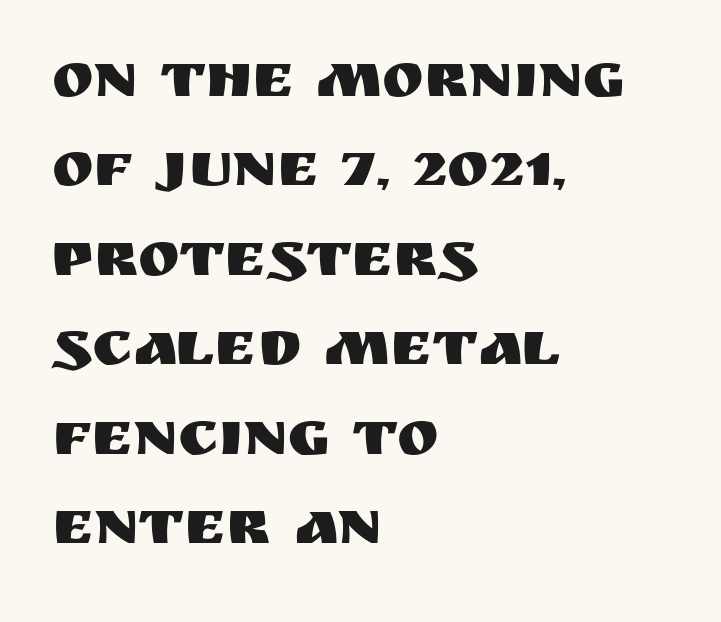
{"serif": "no", "italic": "no", "width": "normal", "stroke_contrast": "medium", "x_height": "large", "monospaced": "no", "underline": "no", "align": "left", "line_spacing": "normal", "line_spacing_ratio": 1.42, "letter_spacing": "normal", "letter_spacing_em": 0.0, "glyph_px": 63}
